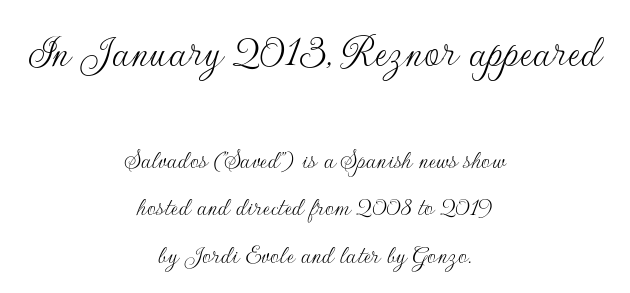
The image shows 49 px thin sans-serif type; set centered, normal line spacing (1.69x), normal letter spacing, not underlined; the first (top) block is 1.75x larger; low stroke contrast and a small x-height.
